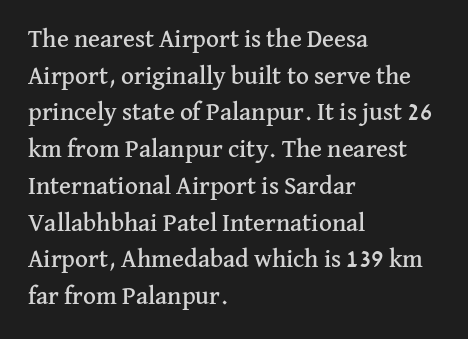
The image shows 25 px text type, upright; set left-aligned, normal line spacing (1.47x), normal letter spacing, not underlined.
